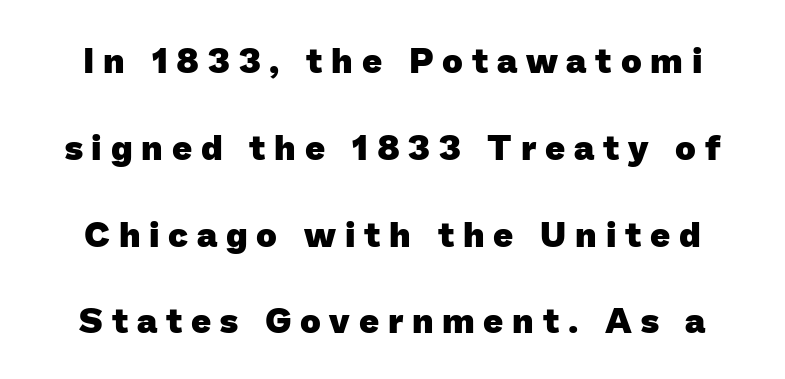
The image shows 35 px heavy sans-serif type; set loose line spacing (2.48x), unusually wide letter spacing (+0.25 em), not underlined; low stroke contrast and a medium x-height.
